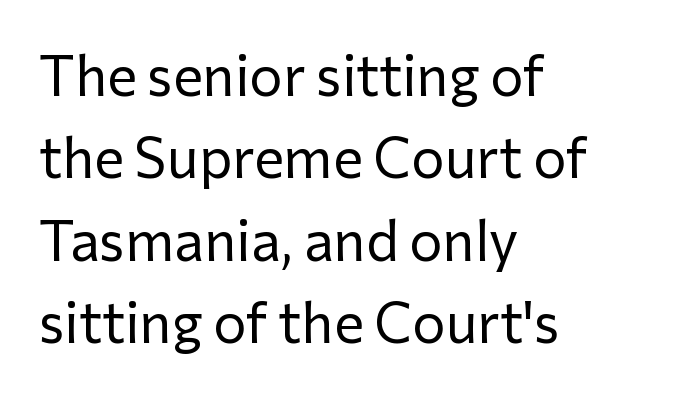
Q: Is the text bold? A: No.
Q: Is the text italic (slanted)? A: No, it is upright.
Q: Is the typeface a serif or a sans-serif typeface? A: Sans-serif.
Q: Is the text underlined? A: No.
Q: How is the paragraph aligned? A: Left-aligned.
Q: Is the spacing between letters normal or unusually wide? A: Normal.
Q: Is the spacing between lines tight, normal or loose? A: Normal.
Q: Width (condensed, normal, or wide)? A: Normal.
Q: Stroke contrast? A: Low.
Q: x-height? A: Medium.
Q: Monospaced? A: No.
